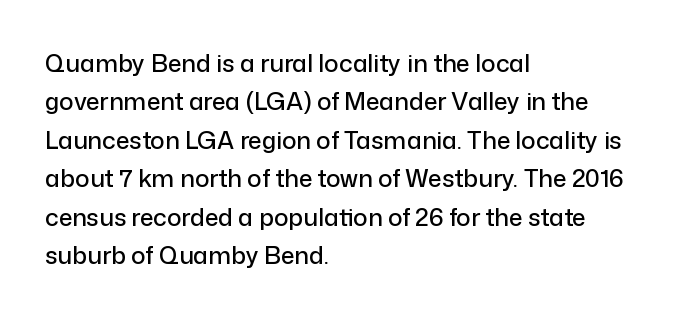
Q: Is the text italic (slanted)? A: No, it is upright.
Q: Is the text underlined? A: No.
Q: How is the paragraph aligned? A: Left-aligned.
Q: Is the spacing between letters normal or unusually wide? A: Normal.
Q: Is the spacing between lines tight, normal or loose? A: Normal.
